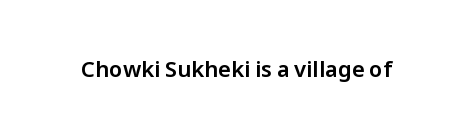
Q: Is the text italic (slanted)? A: No, it is upright.
Q: Is the text underlined? A: No.
Q: Is the spacing between letters normal or unusually wide? A: Normal.
